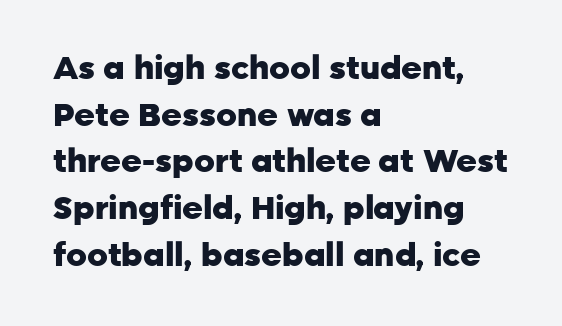
Compared with a centered layout, this one pins lines to the left instead. The type family on display is of the sans-serif kind. The specimen omits any rule beneath the text block's lines. Compared with typical paragraphs, the rows here are spaced about the same. Plenty of ink on the page — the face is bold.
